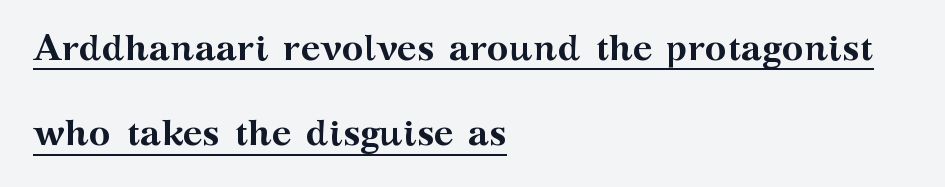
Q: Is the text bold? A: Yes.
Q: Is the text italic (slanted)? A: No, it is upright.
Q: Is the typeface a serif or a sans-serif typeface? A: Serif.
Q: Is the text underlined? A: Yes.
Q: How is the paragraph aligned? A: Left-aligned.
Q: Is the spacing between letters normal or unusually wide? A: Normal.
Q: Is the spacing between lines tight, normal or loose? A: Loose.
Q: Width (condensed, normal, or wide)? A: Wide.
Q: Stroke contrast? A: Medium.
Q: x-height? A: Medium.
Q: Monospaced? A: No.
